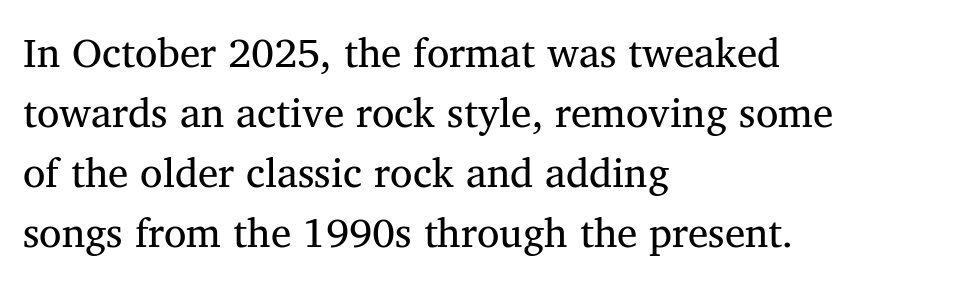
Quick note: not italic, upright. Horizontally, the lines are justified to the leading edge only. Note the varied advance widths — an 'i' is clearly narrower than an 'm'. The weight would be labelled regular, book, light, or lighter still.
